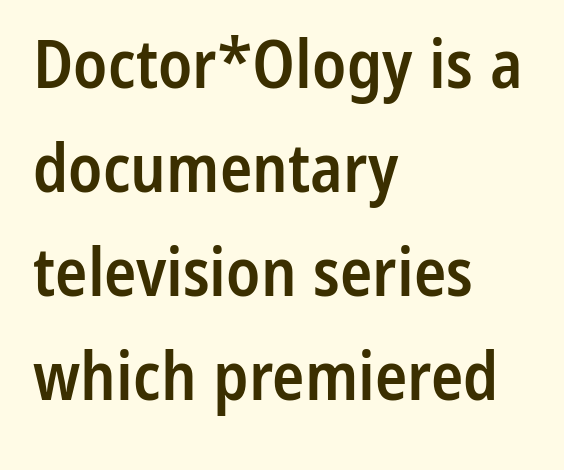
Q: Is the text bold? A: Semi-bold.
Q: Is the text italic (slanted)? A: No, it is upright.
Q: Is the typeface a serif or a sans-serif typeface? A: Sans-serif.
Q: Is the text underlined? A: No.
Q: How is the paragraph aligned? A: Left-aligned.
Q: Is the spacing between letters normal or unusually wide? A: Normal.
Q: Is the spacing between lines tight, normal or loose? A: Normal.
Q: Width (condensed, normal, or wide)? A: Condensed.
Q: Stroke contrast? A: Low.
Q: x-height? A: Medium.
Q: Monospaced? A: No.
